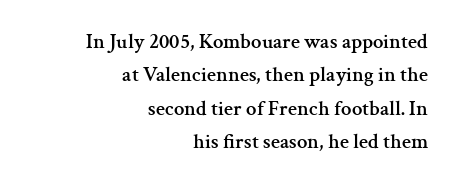
Q: Is the text italic (slanted)? A: No, it is upright.
Q: Is the text underlined? A: No.
Q: How is the paragraph aligned? A: Right-aligned.
Q: Is the spacing between letters normal or unusually wide? A: Normal.
Q: Is the spacing between lines tight, normal or loose? A: Normal.
